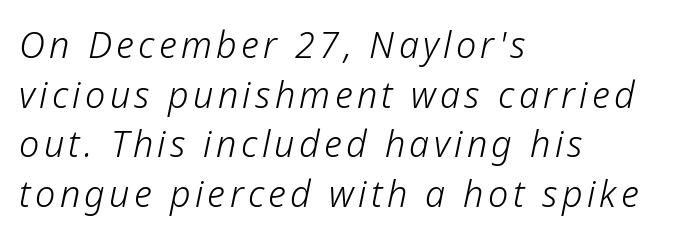
{"italic": "yes", "lean": "right", "slant_degrees": 12, "bold": "no", "weight": "light", "width": "normal", "stroke_contrast": "low", "x_height": "medium", "monospaced": "no", "underline": "no", "align": "left", "line_spacing": "normal", "line_spacing_ratio": 1.38, "glyph_px": 36}
